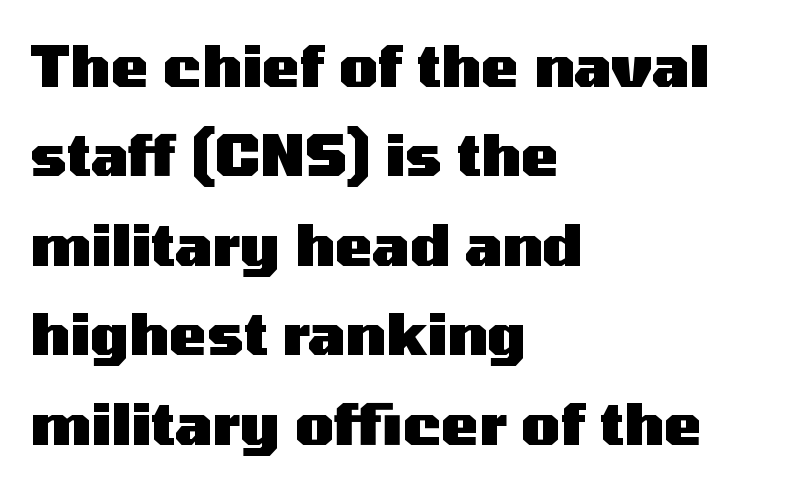
{"serif": "no", "italic": "no", "bold": "yes", "weight": "heavy", "width": "wide", "stroke_contrast": "medium", "x_height": "medium", "monospaced": "no", "underline": "no", "align": "left", "line_spacing": "normal", "line_spacing_ratio": 1.57, "letter_spacing": "normal", "letter_spacing_em": 0.0, "glyph_px": 57}
